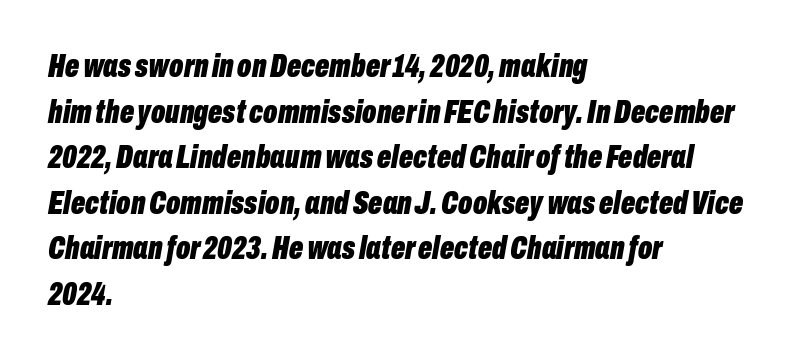
Q: Is the text bold? A: Yes.
Q: Is the text italic (slanted)? A: Yes, it leans right by about 10 degrees.
Q: Is the text underlined? A: No.
Q: How is the paragraph aligned? A: Left-aligned.
Q: Is the spacing between letters normal or unusually wide? A: Normal.
Q: Is the spacing between lines tight, normal or loose? A: Normal.
Q: Width (condensed, normal, or wide)? A: Condensed.
Q: Stroke contrast? A: Low.
Q: x-height? A: Medium.
Q: Monospaced? A: No.
